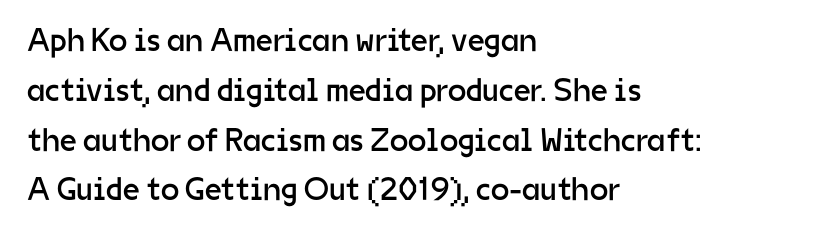
Q: Is the text bold? A: No.
Q: Is the text italic (slanted)? A: No, it is upright.
Q: Is the typeface a serif or a sans-serif typeface? A: Sans-serif.
Q: Is the text underlined? A: No.
Q: How is the paragraph aligned? A: Left-aligned.
Q: Is the spacing between letters normal or unusually wide? A: Normal.
Q: Is the spacing between lines tight, normal or loose? A: Normal.
Q: Width (condensed, normal, or wide)? A: Normal.
Q: Stroke contrast? A: Low.
Q: x-height? A: Medium.
Q: Monospaced? A: No.
